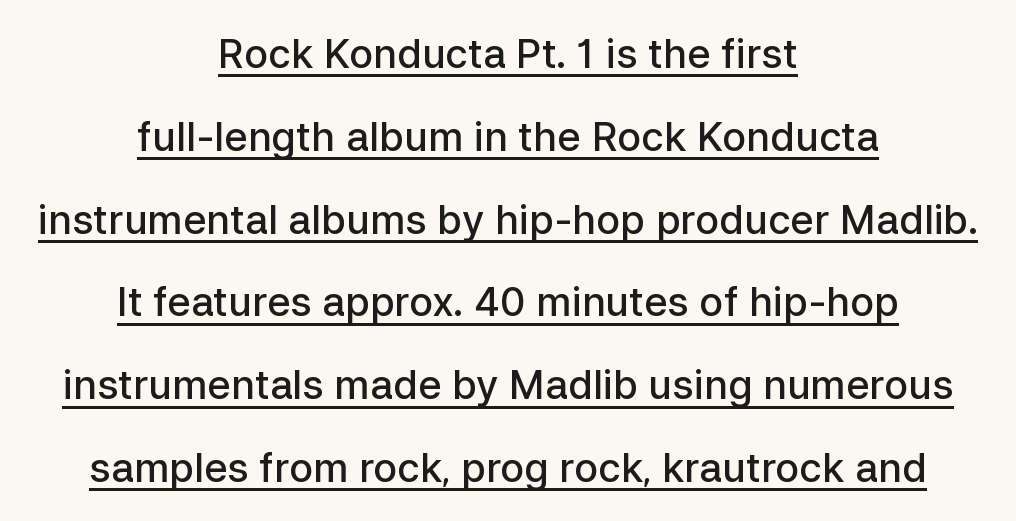
{"serif": "no", "italic": "no", "bold": "semi", "weight": "semibold", "width": "normal", "stroke_contrast": "low", "x_height": "medium", "monospaced": "no", "underline": "yes", "align": "center", "line_spacing": "loose", "line_spacing_ratio": 2.07, "letter_spacing": "normal", "letter_spacing_em": 0.0, "glyph_px": 40}
